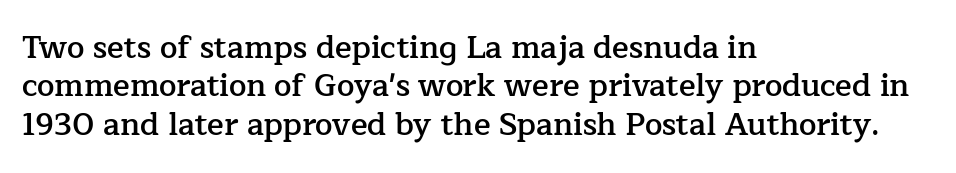
Emphasis by weight is partial: semibold. Is the letter spacing exaggerated? No — it looks like the ordinary default. Is this a fixed-width face? No — the glyphs have proportional, varying widths. The type sits square on the baseline with zero lean.
